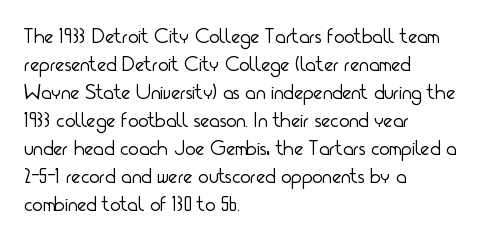
Q: Is the text bold? A: No.
Q: Is the text italic (slanted)? A: No, it is upright.
Q: Is the text underlined? A: No.
Q: How is the paragraph aligned? A: Left-aligned.
Q: Is the spacing between letters normal or unusually wide? A: Normal.
Q: Is the spacing between lines tight, normal or loose? A: Normal.
